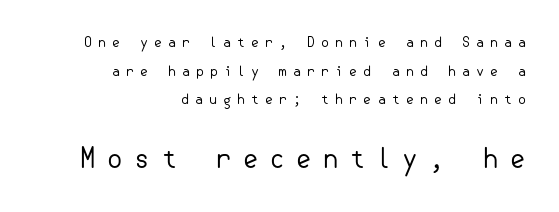
Q: Is the text bold? A: No.
Q: Is the text italic (slanted)? A: No, it is upright.
Q: Is the text underlined? A: No.
Q: How is the paragraph aligned? A: Right-aligned.
Q: Is the spacing between letters normal or unusually wide? A: Unusually wide.
Q: Is the spacing between lines tight, normal or loose? A: Loose.
Q: Which block of text is set in a larger size, the first (top) or the second (bottom)? A: The second (bottom) one.
